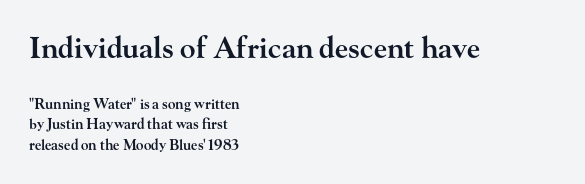
Each word holds together tightly as a unit, with standard inter-letter gaps. Proportional: the letters do not fall into vertical columns. The typography opts for an upright posture over an oblique one. Clear beneath every line of the passage. Examine the stroke ends and you'll spot serifs.
